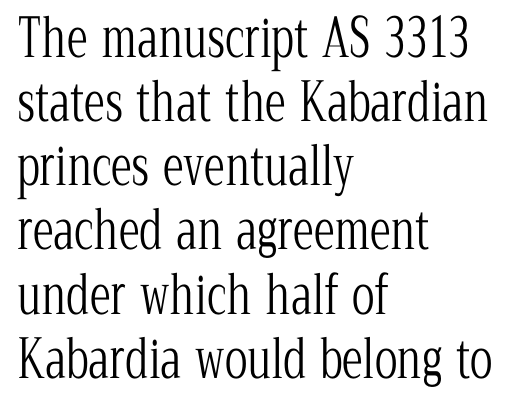
This sample uses plain, unmodified letter spacing. Examine the stroke ends and you'll spot serifs. Nothing heavy about these letters — not bold at all. These lines were composed using upright roman letters. The glyphs are unaccompanied by any horizontal stroke below them.
